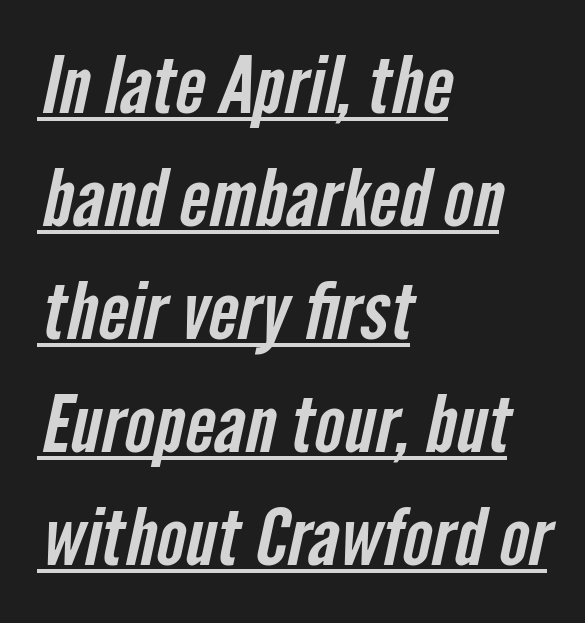
The image shows 79 px condensed sans-serif type; set left-aligned, normal line spacing (1.43x), normal letter spacing, underlined; low stroke contrast and a medium x-height.
